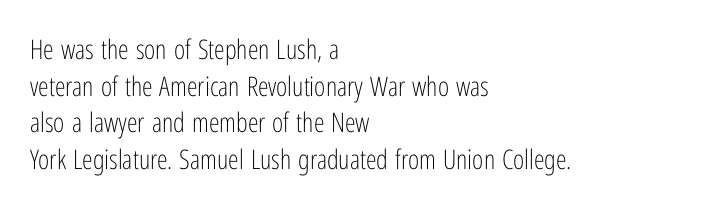
Reading down the block, your eye returns to a fixed left position each line. Do the letters lean? They stand straight. The strip under each line holds only bare page. Bold? No — there's no thickening of the strokes. Line spacing here is normal. Glyph-to-glyph distance matches everyday printed text.
